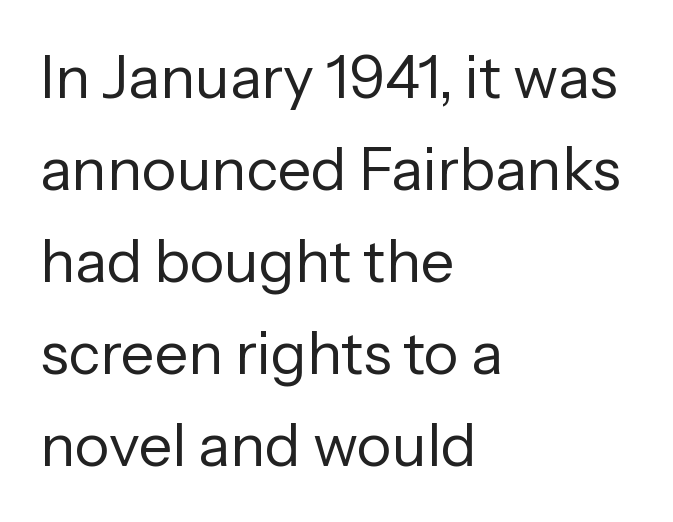
The image shows 59 px regular-weight sans-serif type, upright; set left-aligned, normal line spacing (1.56x), normal letter spacing, not underlined; low stroke contrast and a medium x-height.
